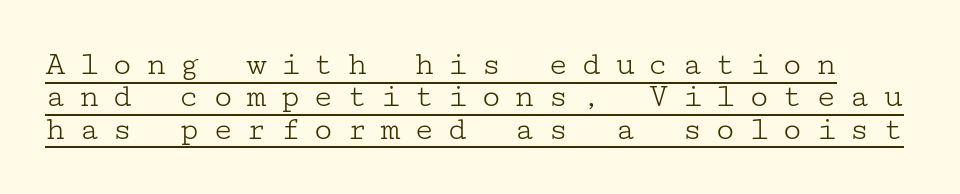
{"serif": "yes", "italic": "no", "bold": "no", "weight": "light", "width": "wide", "stroke_contrast": "low", "x_height": "medium", "underline": "yes", "line_spacing": "tight", "line_spacing_ratio": 0.95, "letter_spacing": "wide", "letter_spacing_em": 0.38, "glyph_px": 34}
